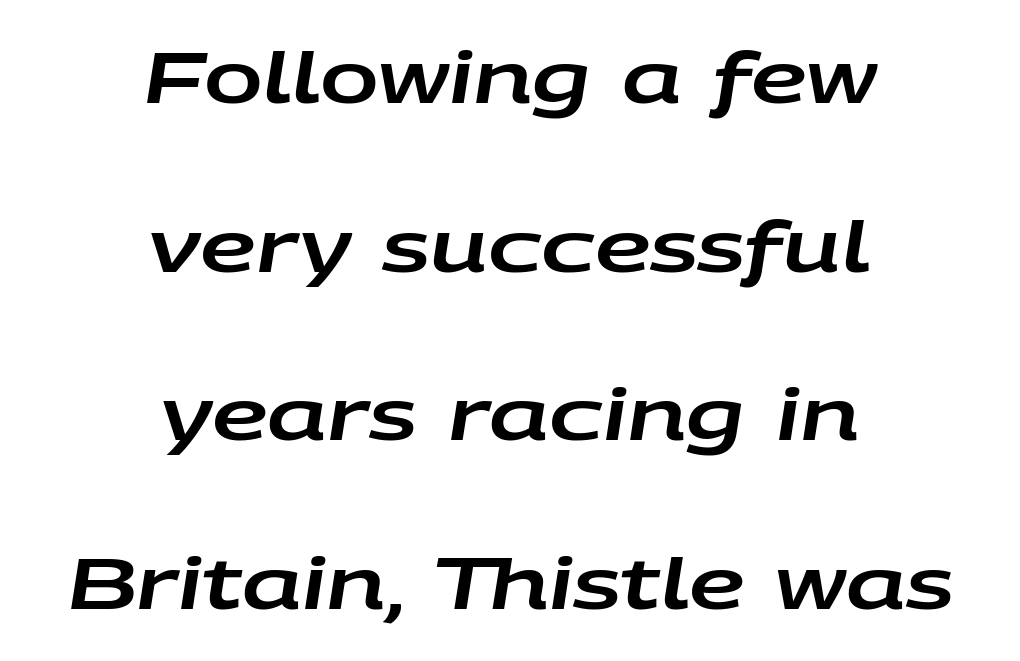
Q: Is the text italic (slanted)? A: Yes, it leans right by about 9 degrees.
Q: Is the text underlined? A: No.
Q: How is the paragraph aligned? A: Centered.
Q: Is the spacing between letters normal or unusually wide? A: Normal.
Q: Is the spacing between lines tight, normal or loose? A: Loose.
Q: Width (condensed, normal, or wide)? A: Wide.
Q: Stroke contrast? A: Low.
Q: x-height? A: Large.
Q: Monospaced? A: No.
